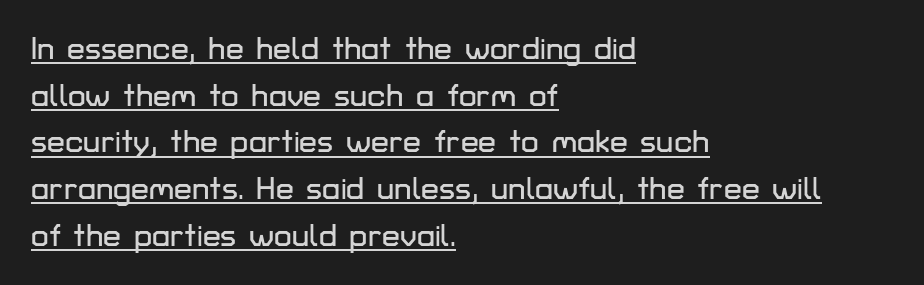
The image shows 32 px sans-serif type, upright; set left-aligned, normal line spacing (1.46x), normal letter spacing, underlined; low stroke contrast and a medium x-height.
